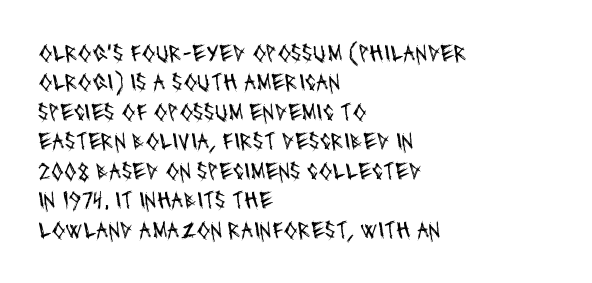
Which margin do the lines hug? The left one — the right edge is uneven. The face looks like a standard text weight, possibly lighter. The gap between lines stays unmarked. Each word holds together tightly as a unit, with standard inter-letter gaps.
